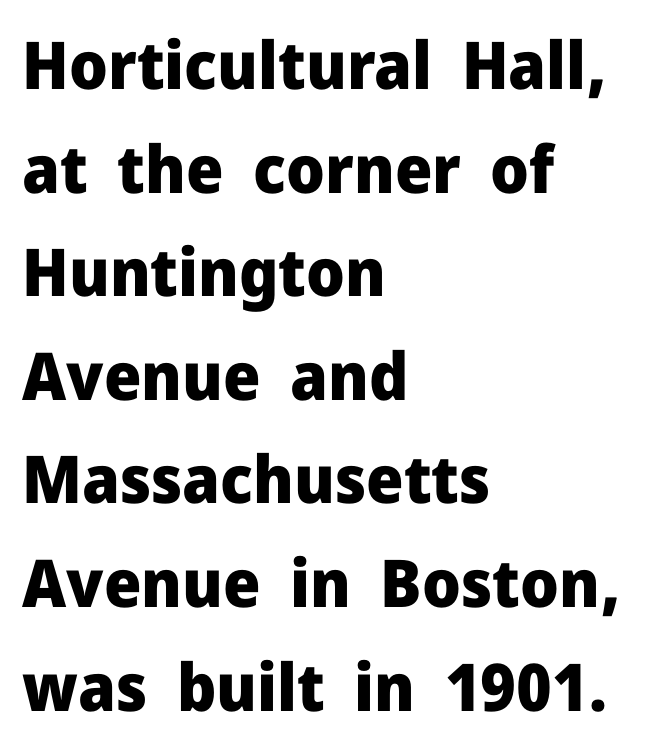
{"serif": "no", "italic": "no", "bold": "yes", "weight": "heavy", "width": "normal", "stroke_contrast": "low", "x_height": "medium", "monospaced": "no", "underline": "no", "align": "left", "line_spacing": "normal", "line_spacing_ratio": 1.57, "letter_spacing": "normal", "letter_spacing_em": 0.0, "glyph_px": 66}
